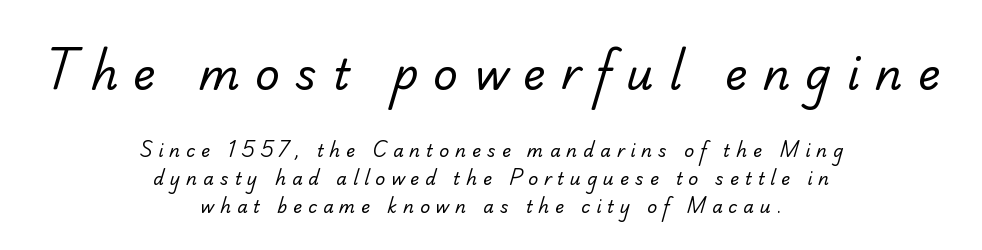
Spacing verdict: proportional, widths tailored to each character. The first block has been scaled up relative to the second. Both edges are ragged and mirror each other, which tells us the setting is centered. Quick note: underline off. Is the type heavy? It reads as light-to-regular instead.
